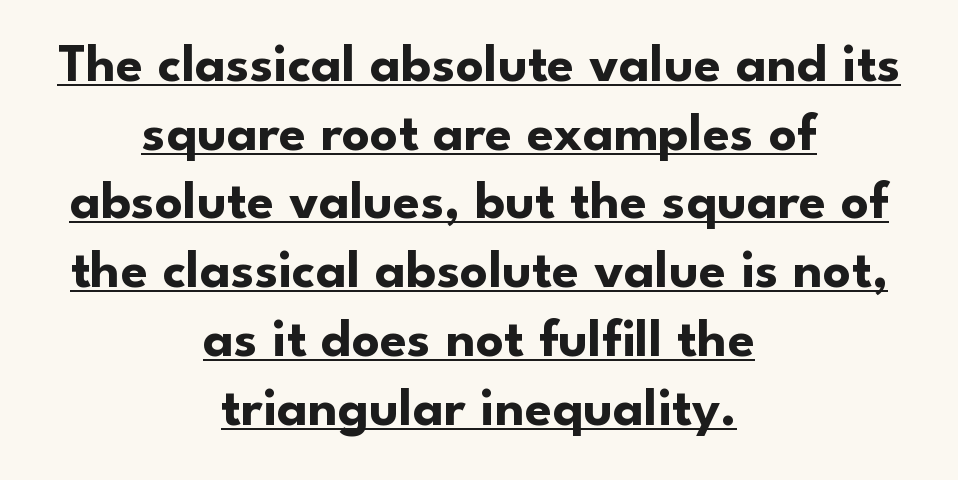
Notice how the passage keeps no hard edge, just a central spine. The type family on display is of the sans-serif kind. This rendering leaves character spacing at its baseline value. Underlining? Definitely there.
